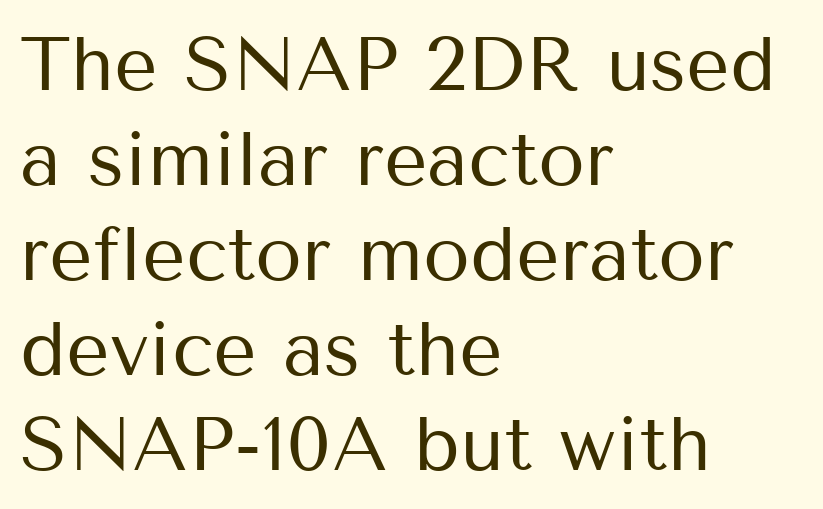
Q: Is the text bold? A: No.
Q: Is the text italic (slanted)? A: No, it is upright.
Q: Is the typeface a serif or a sans-serif typeface? A: Sans-serif.
Q: Is the text underlined? A: No.
Q: How is the paragraph aligned? A: Left-aligned.
Q: Is the spacing between letters normal or unusually wide? A: Normal.
Q: Is the spacing between lines tight, normal or loose? A: Normal.
Q: Width (condensed, normal, or wide)? A: Normal.
Q: Stroke contrast? A: Medium.
Q: x-height? A: Medium.
Q: Monospaced? A: No.
